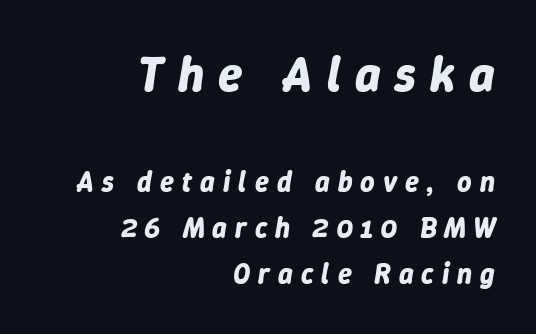
The image shows 49 px bold type, italic (leaning right); set right-aligned, normal line spacing (1.66x), unusually wide letter spacing (+0.29 em), not underlined; the first (top) block is 1.75x larger; low stroke contrast and a medium x-height.
